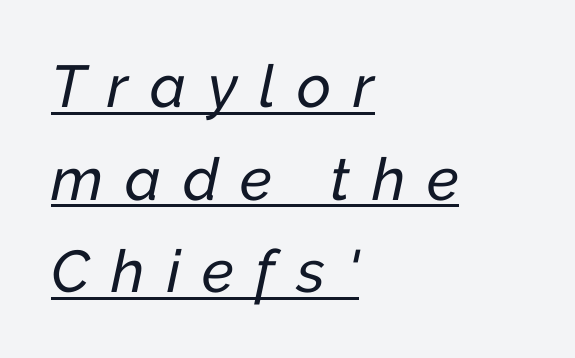
Q: Is the text italic (slanted)? A: Yes, it leans right by about 12 degrees.
Q: Is the text underlined? A: Yes.
Q: How is the paragraph aligned? A: Left-aligned.
Q: Is the spacing between letters normal or unusually wide? A: Unusually wide.
Q: Is the spacing between lines tight, normal or loose? A: Normal.
Q: Width (condensed, normal, or wide)? A: Normal.
Q: Stroke contrast? A: Low.
Q: x-height? A: Medium.
Q: Monospaced? A: No.
